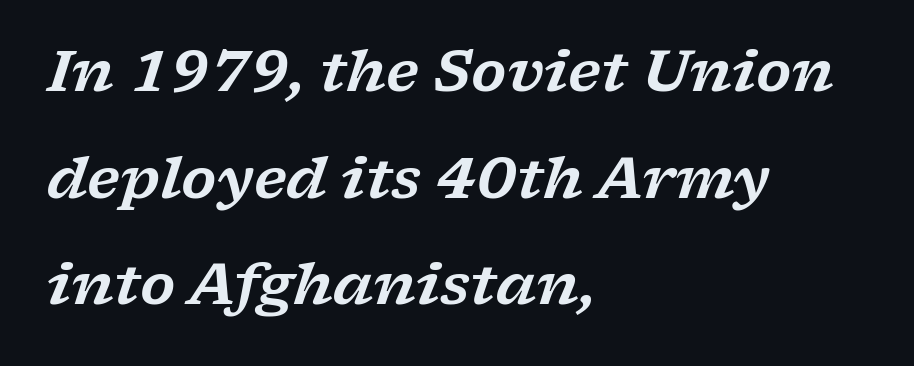
Q: Is the text italic (slanted)? A: Yes, it leans right by about 17 degrees.
Q: Is the typeface a serif or a sans-serif typeface? A: Serif.
Q: Is the text underlined? A: No.
Q: How is the paragraph aligned? A: Left-aligned.
Q: Is the spacing between letters normal or unusually wide? A: Normal.
Q: Width (condensed, normal, or wide)? A: Wide.
Q: Stroke contrast? A: Low.
Q: x-height? A: Medium.
Q: Monospaced? A: No.
